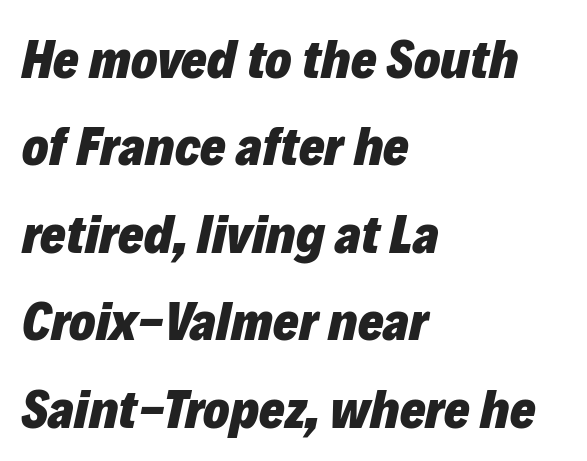
{"italic": "yes", "lean": "right", "slant_degrees": 12, "bold": "yes", "weight": "heavy", "width": "normal", "stroke_contrast": "low", "x_height": "medium", "monospaced": "no", "underline": "no", "align": "left", "line_spacing": "normal", "line_spacing_ratio": 1.59, "letter_spacing": "normal", "letter_spacing_em": 0.0, "glyph_px": 55}
